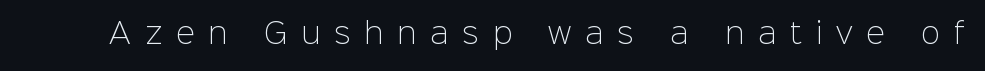
Q: Is the text bold? A: No.
Q: Is the text italic (slanted)? A: No, it is upright.
Q: Is the typeface a serif or a sans-serif typeface? A: Sans-serif.
Q: Is the text underlined? A: No.
Q: Is the spacing between letters normal or unusually wide? A: Unusually wide.
Q: Width (condensed, normal, or wide)? A: Normal.
Q: Stroke contrast? A: Low.
Q: x-height? A: Medium.
Q: Monospaced? A: No.
